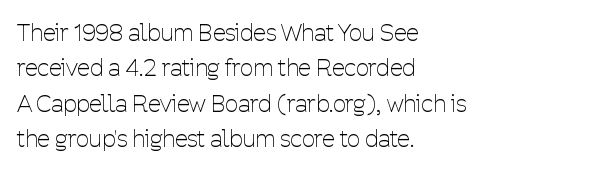
{"italic": "no", "bold": "no", "underline": "no", "align": "left", "line_spacing": "normal", "line_spacing_ratio": 1.54, "letter_spacing": "normal", "letter_spacing_em": 0.0, "glyph_px": 23}
